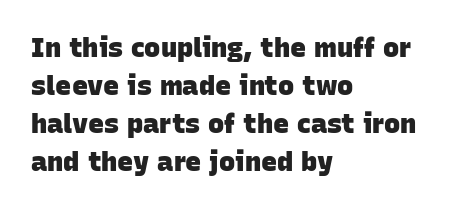
Q: Is the text bold? A: Yes.
Q: Is the text underlined? A: No.
Q: How is the paragraph aligned? A: Left-aligned.
Q: Is the spacing between letters normal or unusually wide? A: Normal.
Q: Is the spacing between lines tight, normal or loose? A: Normal.
